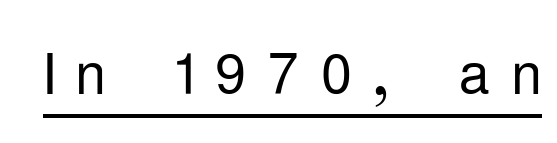
Typographically, this falls in the sans-serif category. The tracking reads as deliberately expanded to a designer's eye. Underlining? Definitely there. The face looks like a standard text weight, possibly lighter.
